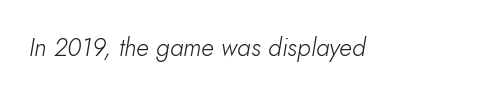
Q: Is the text bold? A: No.
Q: Is the text italic (slanted)? A: Yes, it leans right by about 5 degrees.
Q: Is the text underlined? A: No.
Q: Is the spacing between letters normal or unusually wide? A: Normal.
